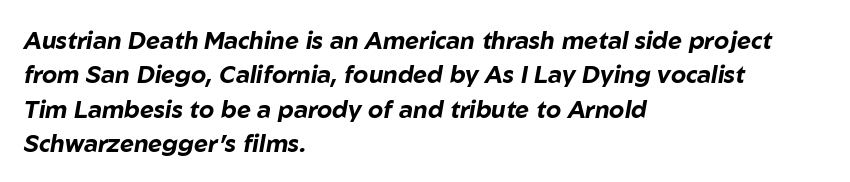
{"italic": "yes", "lean": "right", "slant_degrees": 10, "bold": "yes", "underline": "no", "align": "left", "line_spacing": "normal", "line_spacing_ratio": 1.43, "letter_spacing": "normal", "letter_spacing_em": 0.0, "glyph_px": 24}
